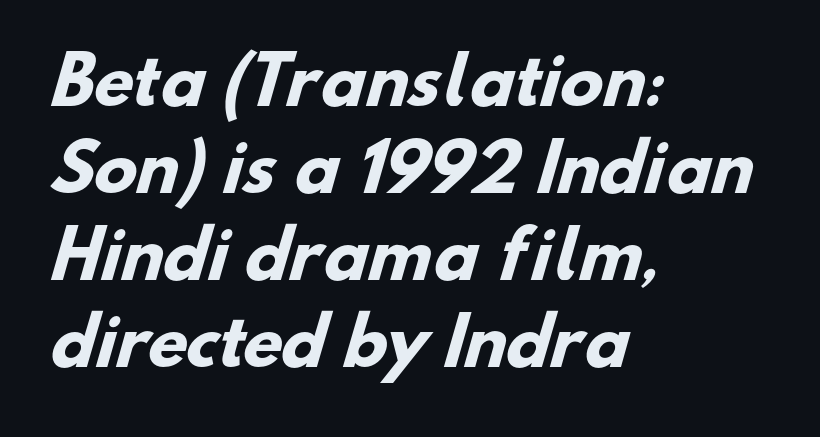
{"serif": "no", "bold": "yes", "weight": "heavy", "width": "normal", "stroke_contrast": "low", "x_height": "small", "monospaced": "no", "underline": "no", "align": "left", "line_spacing": "normal", "line_spacing_ratio": 1.36, "letter_spacing": "normal", "letter_spacing_em": 0.0, "glyph_px": 64}
